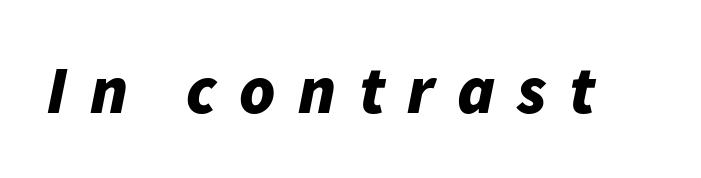
The image shows 68 px bold type, italic (leaning right); set unusually wide letter spacing (+0.33 em), not underlined; low stroke contrast and a medium x-height.
